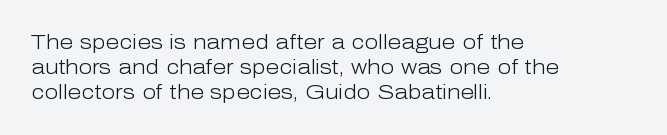
{"italic": "no", "bold": "no", "underline": "no", "align": "left", "line_spacing": "normal", "line_spacing_ratio": 1.25, "letter_spacing": "normal", "letter_spacing_em": 0.0, "glyph_px": 20}
